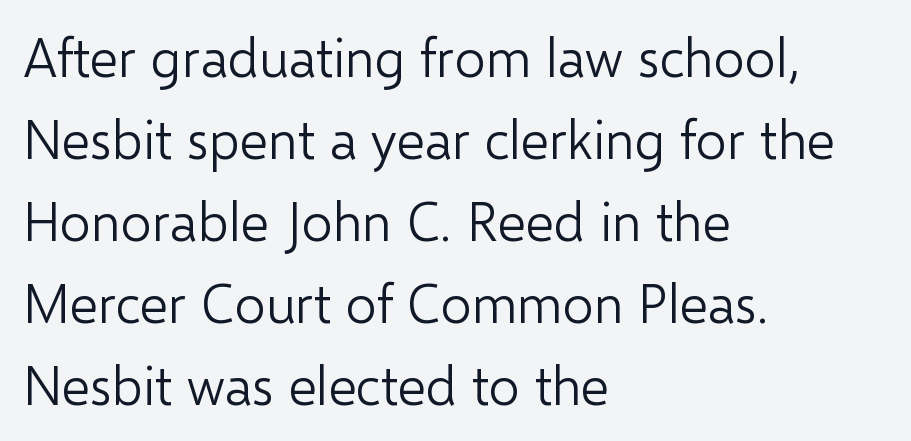
The image shows 54 px light sans-serif type, upright; set left-aligned, normal line spacing (1.52x), normal letter spacing, not underlined; low stroke contrast and a medium x-height.
